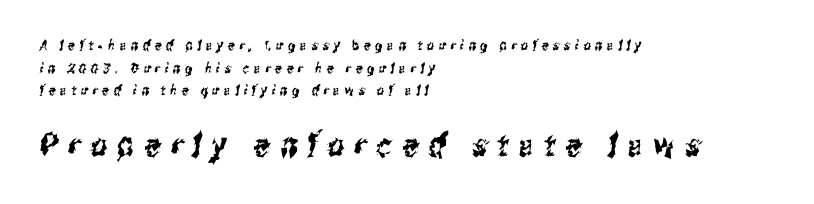
{"serif": "no", "width": "condensed", "stroke_contrast": "medium", "x_height": "medium", "monospaced": "no", "underline": "no", "align": "left", "line_spacing": "normal", "line_spacing_ratio": 1.61, "letter_spacing": "wide", "letter_spacing_em": 0.32, "larger_block": "second", "size_ratio": 2.29, "glyph_px": 32}
